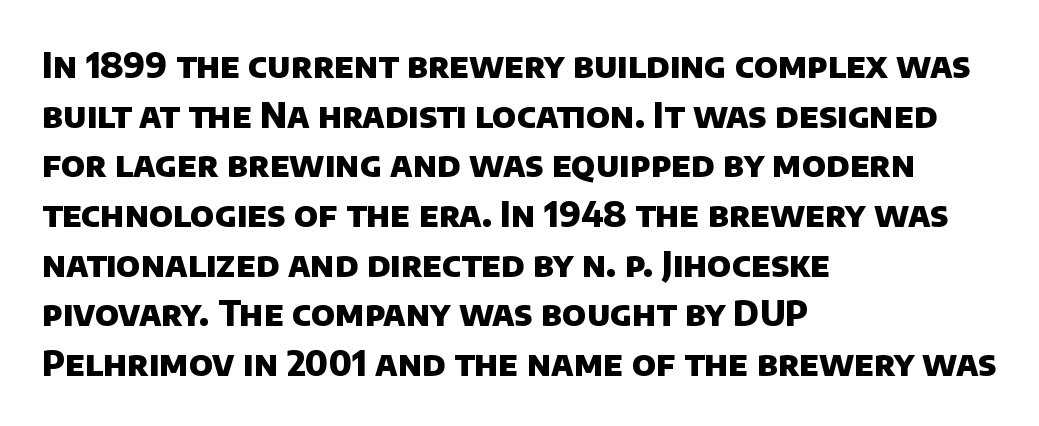
Q: Is the text bold? A: Yes.
Q: Is the typeface a serif or a sans-serif typeface? A: Sans-serif.
Q: Is the text underlined? A: No.
Q: How is the paragraph aligned? A: Left-aligned.
Q: Is the spacing between letters normal or unusually wide? A: Normal.
Q: Is the spacing between lines tight, normal or loose? A: Normal.
Q: Width (condensed, normal, or wide)? A: Normal.
Q: Stroke contrast? A: Low.
Q: x-height? A: Large.
Q: Monospaced? A: No.
